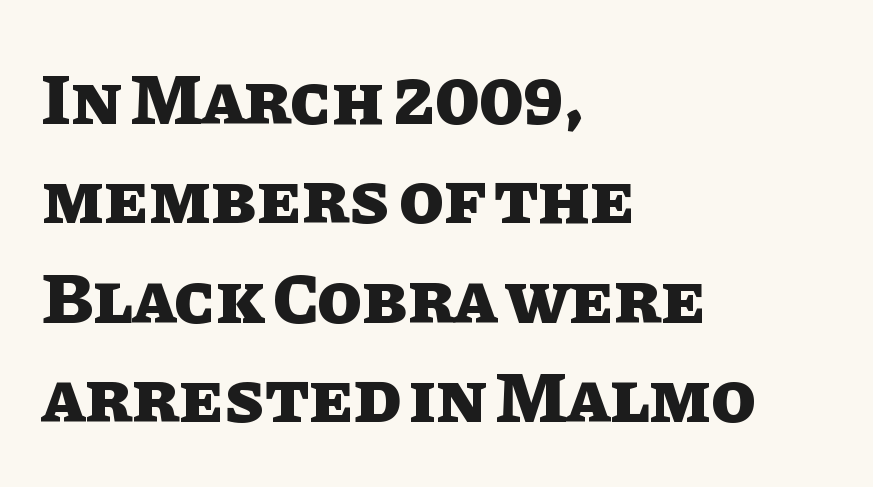
Q: Is the text bold? A: Yes.
Q: Is the text italic (slanted)? A: No, it is upright.
Q: Is the text underlined? A: No.
Q: How is the paragraph aligned? A: Left-aligned.
Q: Is the spacing between letters normal or unusually wide? A: Normal.
Q: Is the spacing between lines tight, normal or loose? A: Normal.
Q: Width (condensed, normal, or wide)? A: Normal.
Q: Stroke contrast? A: Low.
Q: x-height? A: Large.
Q: Monospaced? A: No.
